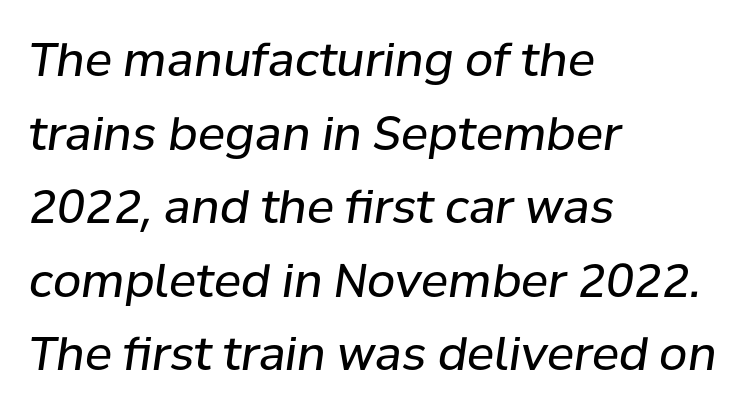
Q: Is the text bold? A: No.
Q: Is the text italic (slanted)? A: Yes, it leans right by about 8 degrees.
Q: Is the text underlined? A: No.
Q: How is the paragraph aligned? A: Left-aligned.
Q: Is the spacing between letters normal or unusually wide? A: Normal.
Q: Is the spacing between lines tight, normal or loose? A: Normal.
Q: Width (condensed, normal, or wide)? A: Normal.
Q: Stroke contrast? A: Low.
Q: x-height? A: Medium.
Q: Monospaced? A: No.
